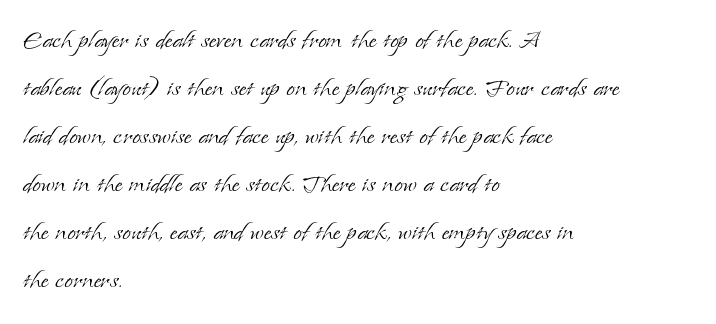
The image shows 31 px light serif type; set left-aligned, normal line spacing (1.55x), normal letter spacing, not underlined; low stroke contrast and a small x-height.
